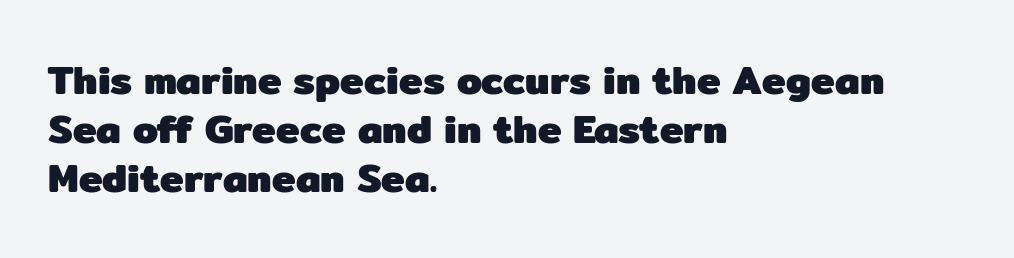
Caption: multi-line text, flush left, ragged right. The font is running at its bold setting. The passage shown has conventional tracking throughout. Does the lettering tilt? It doesn't — this is upright.
